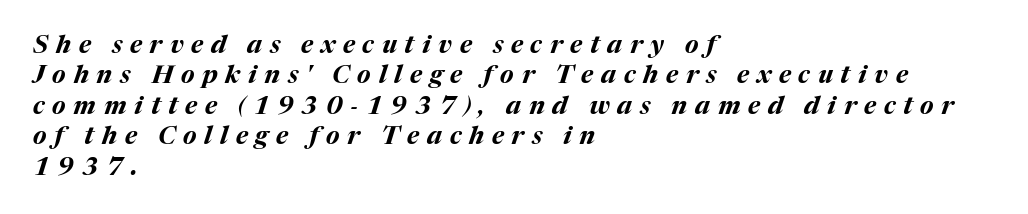
The image shows 25 px bold type, italic (leaning right); set left-aligned, line spacing 1.22x, unusually wide letter spacing (+0.31 em), not underlined.
